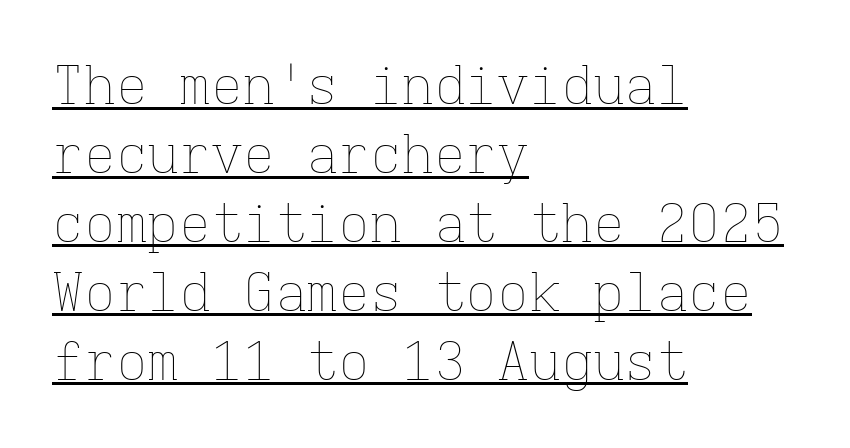
The image shows 53 px thin type, upright, monospaced; set left-aligned, normal line spacing (1.3x), normal letter spacing, underlined; low stroke contrast and a medium x-height.
